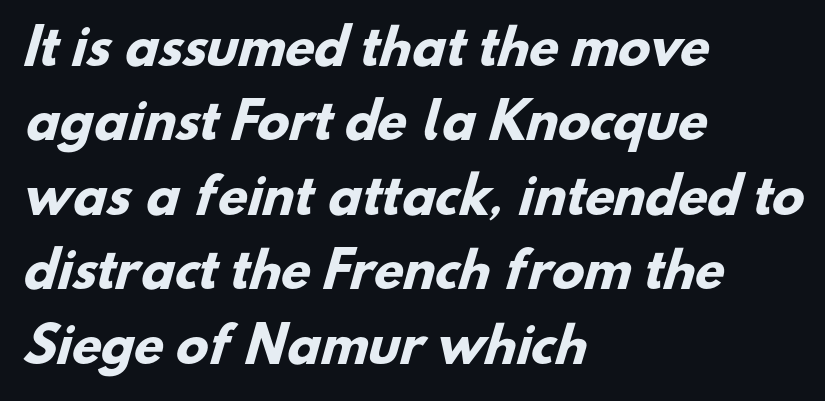
The image shows 48 px heavy sans-serif type; set left-aligned, normal line spacing (1.55x), normal letter spacing, not underlined; low stroke contrast and a small x-height.
